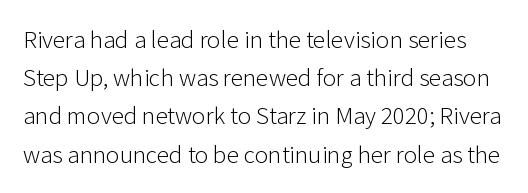
Does extra space separate the letters? No, they use regular spacing. Is this a heavy cut? Hardly; it is regular or lighter. Each new line begins a customary step beneath the previous one. Vertical strokes here are truly vertical. Has an underline been added? It has not.
